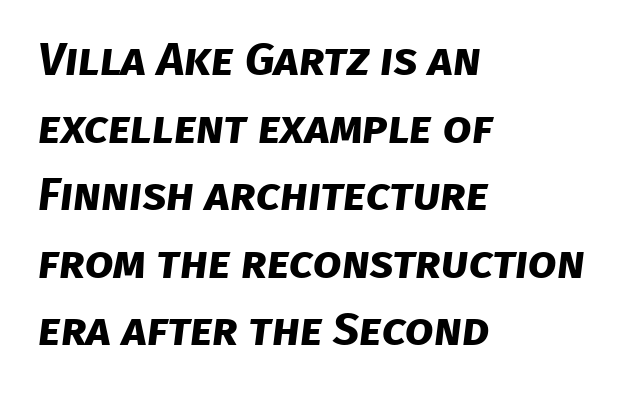
The image shows 46 px bold sans-serif type; set left-aligned, normal line spacing (1.47x), normal letter spacing, not underlined; low stroke contrast and a large x-height.
